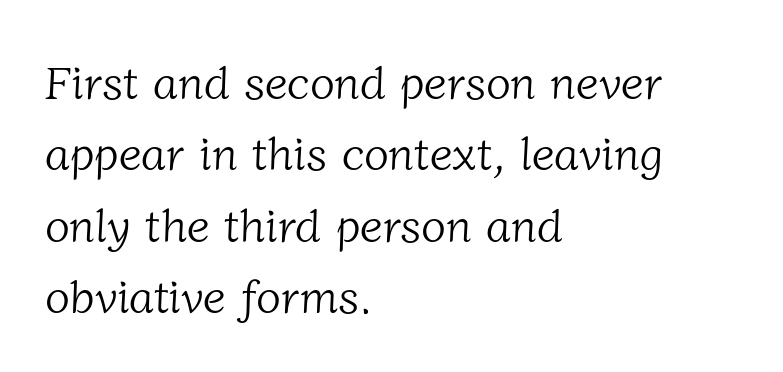
{"serif": "yes", "bold": "no", "weight": "light", "width": "normal", "stroke_contrast": "low", "x_height": "medium", "monospaced": "no", "underline": "no", "align": "left", "line_spacing": "normal", "line_spacing_ratio": 1.55, "letter_spacing": "normal", "letter_spacing_em": 0.0, "glyph_px": 46}
